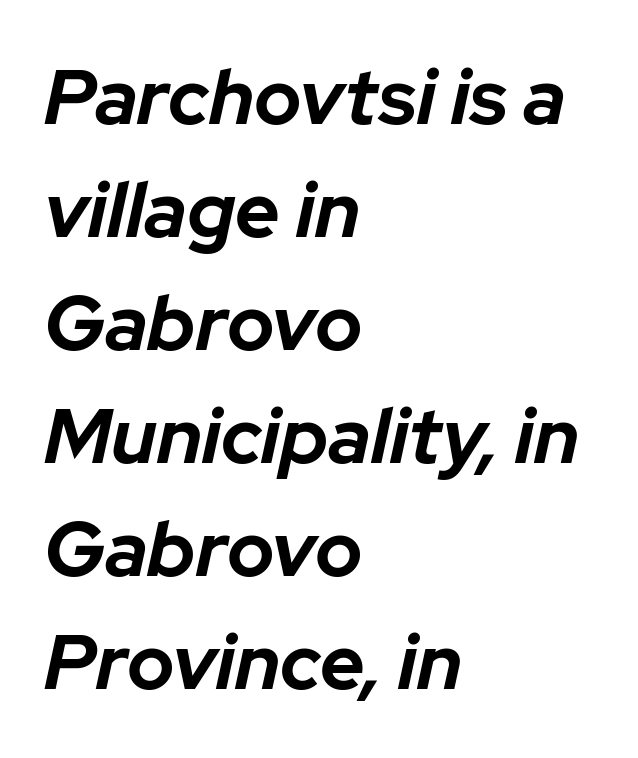
The image shows 78 px bold type, italic (leaning right); set left-aligned, normal line spacing (1.45x), normal letter spacing, not underlined; low stroke contrast and a medium x-height.
